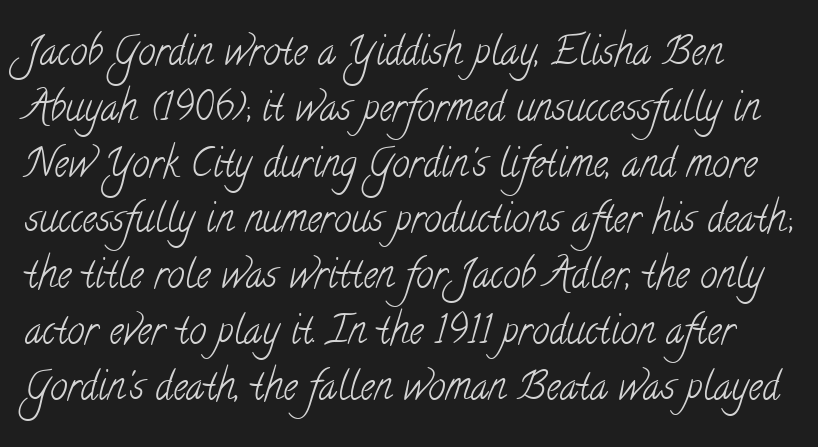
Q: Is the text bold? A: No.
Q: Is the text underlined? A: No.
Q: Is the spacing between letters normal or unusually wide? A: Normal.
Q: Is the spacing between lines tight, normal or loose? A: Normal.
Q: Width (condensed, normal, or wide)? A: Condensed.
Q: Stroke contrast? A: Low.
Q: x-height? A: Small.
Q: Monospaced? A: No.
